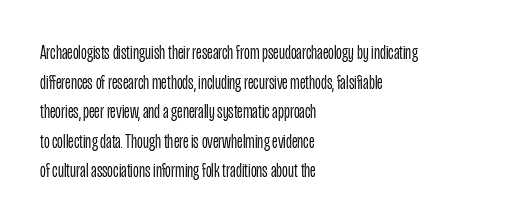
Q: Is the text bold? A: No.
Q: Is the text italic (slanted)? A: No, it is upright.
Q: Is the text underlined? A: No.
Q: How is the paragraph aligned? A: Left-aligned.
Q: Is the spacing between letters normal or unusually wide? A: Normal.
Q: Is the spacing between lines tight, normal or loose? A: Normal.
